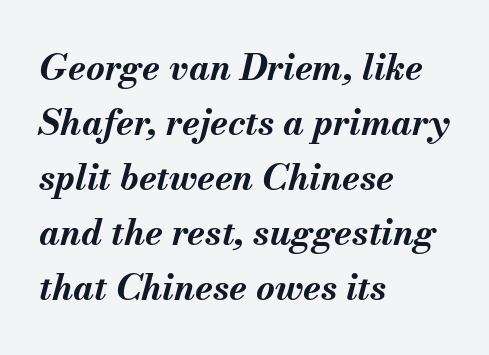
The image shows 36 px bold type, italic (leaning right); set left-aligned, normal line spacing (1.53x), normal letter spacing, not underlined; medium stroke contrast and a small x-height.
